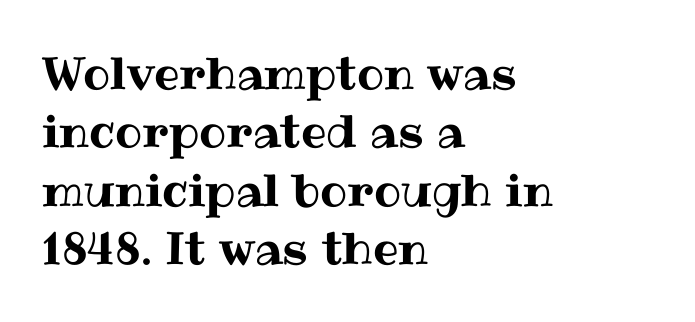
The image shows 45 px text type, upright; set left-aligned, normal line spacing (1.3x), normal letter spacing, not underlined; medium stroke contrast and a medium x-height.
